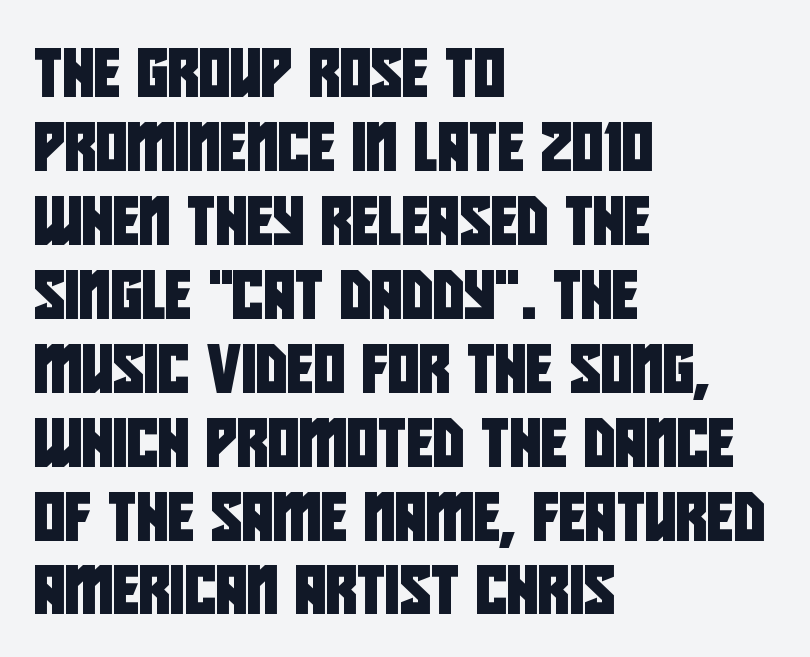
Q: Is the typeface a serif or a sans-serif typeface? A: Sans-serif.
Q: Is the text underlined? A: No.
Q: How is the paragraph aligned? A: Left-aligned.
Q: Is the spacing between letters normal or unusually wide? A: Normal.
Q: Is the spacing between lines tight, normal or loose? A: Normal.
Q: Width (condensed, normal, or wide)? A: Condensed.
Q: Stroke contrast? A: Low.
Q: x-height? A: Large.
Q: Monospaced? A: No.
